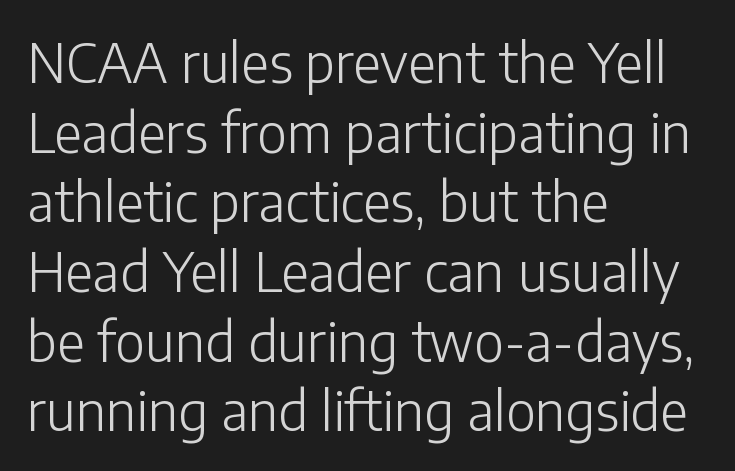
Q: Is the text bold? A: No.
Q: Is the text italic (slanted)? A: No, it is upright.
Q: Is the typeface a serif or a sans-serif typeface? A: Sans-serif.
Q: Is the text underlined? A: No.
Q: How is the paragraph aligned? A: Left-aligned.
Q: Is the spacing between letters normal or unusually wide? A: Normal.
Q: Is the spacing between lines tight, normal or loose? A: Normal.
Q: Width (condensed, normal, or wide)? A: Normal.
Q: Stroke contrast? A: Low.
Q: x-height? A: Medium.
Q: Monospaced? A: No.
